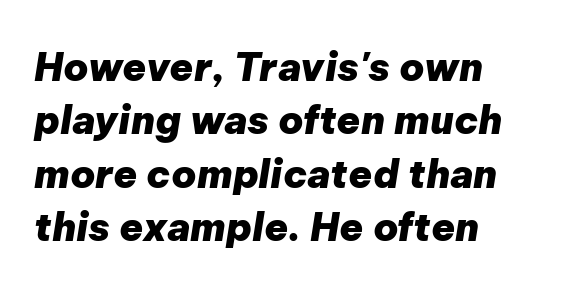
The image shows 39 px heavy type, italic (leaning right); set left-aligned, normal line spacing (1.37x), normal letter spacing, not underlined; low stroke contrast and a medium x-height.
